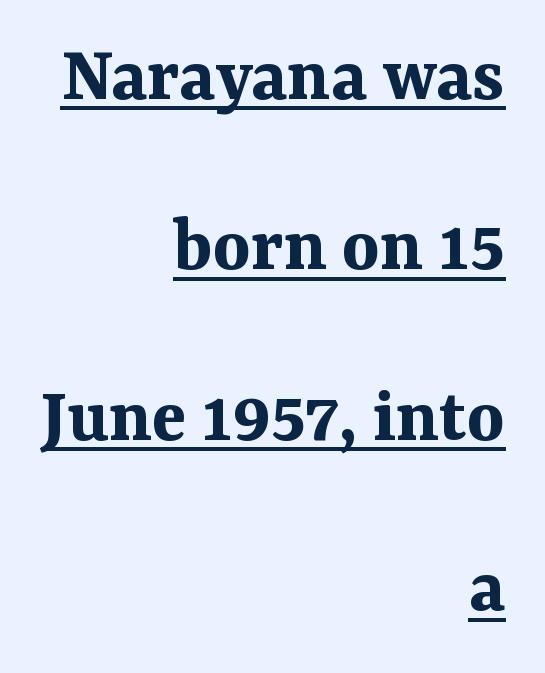
Q: Is the text bold? A: Yes.
Q: Is the text italic (slanted)? A: No, it is upright.
Q: Is the typeface a serif or a sans-serif typeface? A: Serif.
Q: Is the text underlined? A: Yes.
Q: How is the paragraph aligned? A: Right-aligned.
Q: Is the spacing between letters normal or unusually wide? A: Normal.
Q: Is the spacing between lines tight, normal or loose? A: Loose.
Q: Width (condensed, normal, or wide)? A: Normal.
Q: Stroke contrast? A: Medium.
Q: x-height? A: Medium.
Q: Monospaced? A: No.
